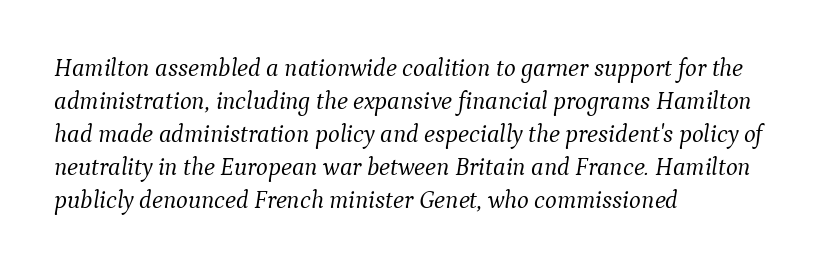
{"italic": "yes", "lean": "right", "slant_degrees": 9, "bold": "no", "underline": "no", "align": "left", "line_spacing": "normal", "line_spacing_ratio": 1.32, "letter_spacing": "normal", "letter_spacing_em": 0.0, "glyph_px": 25}
